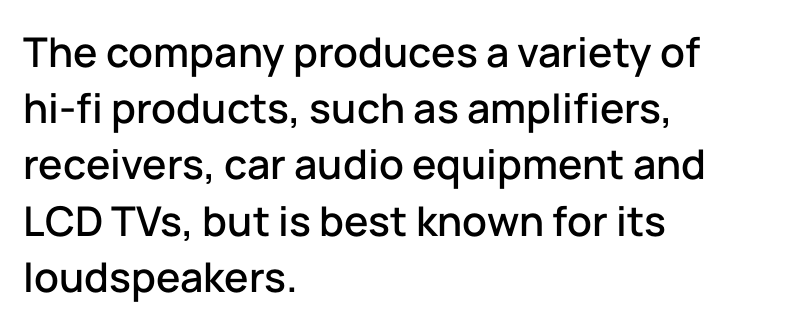
The image shows 41 px sans-serif type, upright; set left-aligned, normal line spacing (1.37x), normal letter spacing, not underlined; low stroke contrast and a medium x-height.
